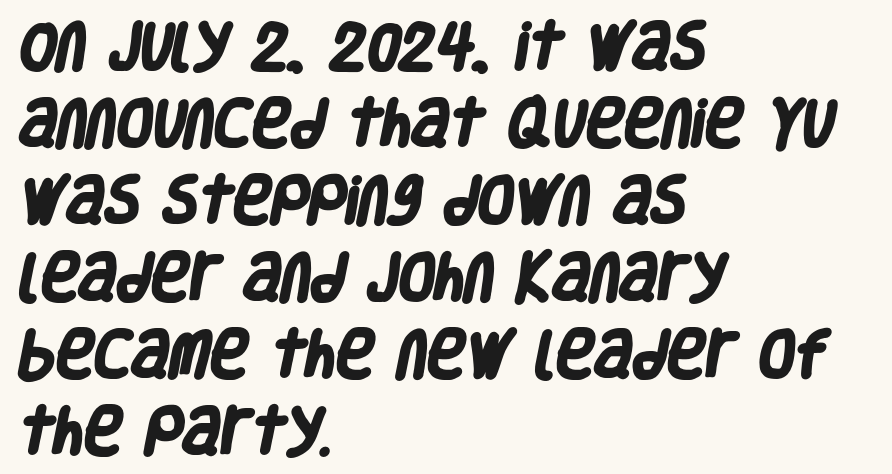
The ragged edge is on the right, which tells us the setting is flush left. This is heavy type, rendered in bold. Each word holds together tightly as a unit, with standard inter-letter gaps. Look at the bottom of the vertical strokes: they stop flat, with no serifs. Do the characters align in a grid? No, the font is proportional. The area under the type is left untouched.
